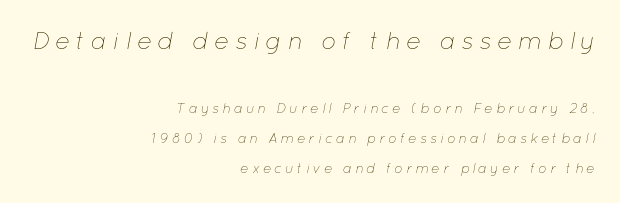
{"italic": "yes", "lean": "right", "slant_degrees": 12, "bold": "no", "underline": "no", "align": "right", "line_spacing": "loose", "line_spacing_ratio": 2.16, "letter_spacing": "wide", "letter_spacing_em": 0.22, "larger_block": "first", "size_ratio": 1.79, "glyph_px": 25}
